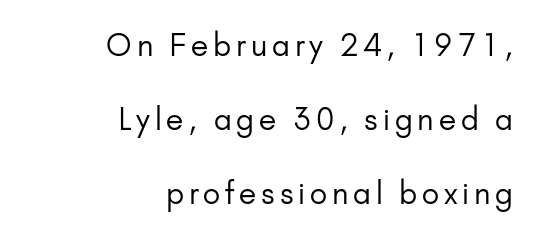
Q: Is the text bold? A: No.
Q: Is the text italic (slanted)? A: No, it is upright.
Q: Is the typeface a serif or a sans-serif typeface? A: Sans-serif.
Q: Is the text underlined? A: No.
Q: How is the paragraph aligned? A: Right-aligned.
Q: Is the spacing between lines tight, normal or loose? A: Loose.
Q: Width (condensed, normal, or wide)? A: Normal.
Q: Stroke contrast? A: Low.
Q: x-height? A: Small.
Q: Monospaced? A: No.
